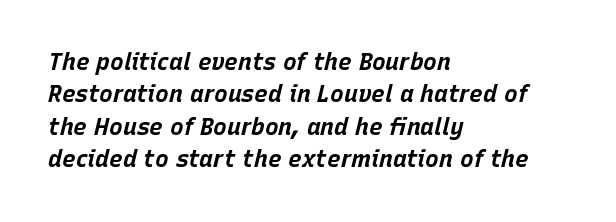
The image shows 23 px bold type, italic (leaning right); set left-aligned, normal line spacing (1.41x), normal letter spacing, not underlined.
